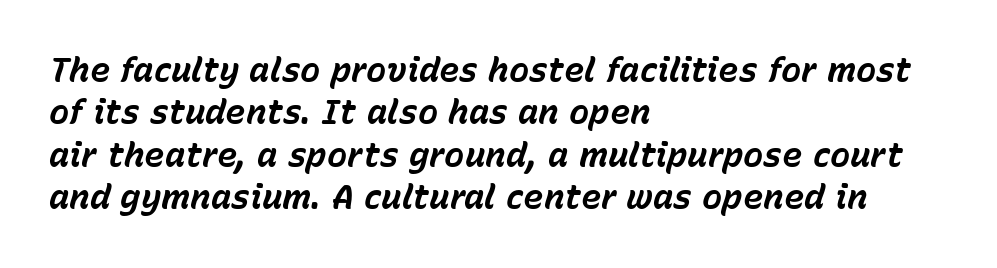
{"italic": "yes", "lean": "right", "slant_degrees": 15, "bold": "yes", "weight": "bold", "width": "normal", "stroke_contrast": "low", "x_height": "medium", "monospaced": "no", "underline": "no", "align": "left", "line_spacing": "normal", "line_spacing_ratio": 1.25, "letter_spacing": "normal", "letter_spacing_em": 0.0, "glyph_px": 34}
